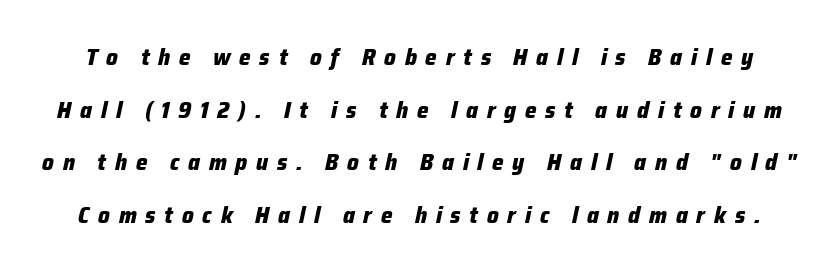
The image shows 23 px bold type, italic (leaning right); set loose line spacing (2.29x), unusually wide letter spacing (+0.38 em), not underlined.
